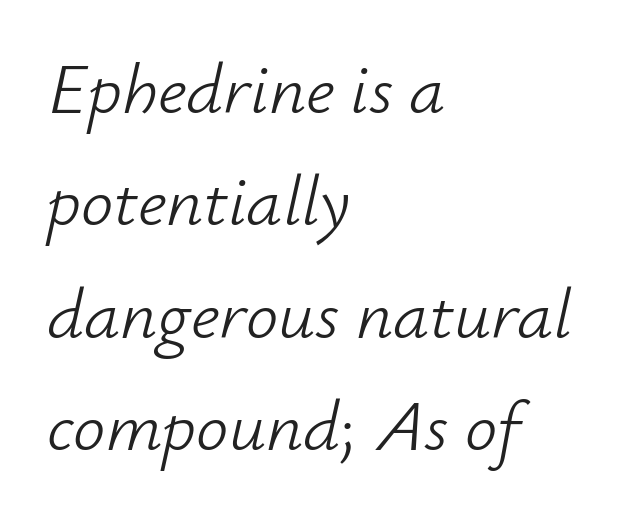
Q: Is the text bold? A: No.
Q: Is the text italic (slanted)? A: Yes, it leans right by about 12 degrees.
Q: Is the text underlined? A: No.
Q: How is the paragraph aligned? A: Left-aligned.
Q: Is the spacing between letters normal or unusually wide? A: Normal.
Q: Is the spacing between lines tight, normal or loose? A: Normal.
Q: Width (condensed, normal, or wide)? A: Normal.
Q: Stroke contrast? A: Low.
Q: x-height? A: Small.
Q: Monospaced? A: No.
